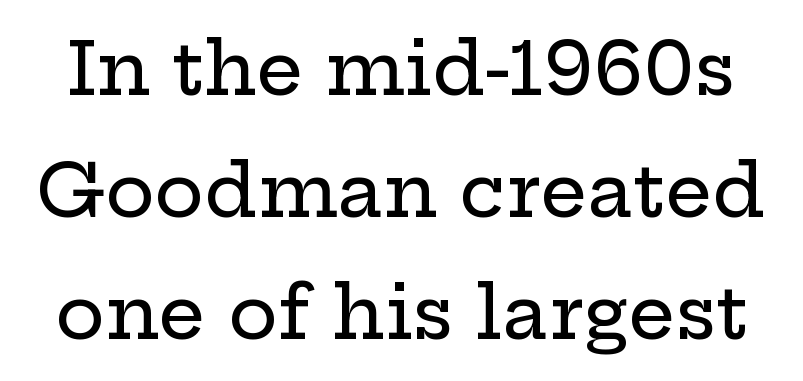
Q: Is the text italic (slanted)? A: No, it is upright.
Q: Is the typeface a serif or a sans-serif typeface? A: Serif.
Q: Is the text underlined? A: No.
Q: Is the spacing between letters normal or unusually wide? A: Normal.
Q: Is the spacing between lines tight, normal or loose? A: Normal.
Q: Width (condensed, normal, or wide)? A: Wide.
Q: Stroke contrast? A: Low.
Q: x-height? A: Medium.
Q: Monospaced? A: No.
